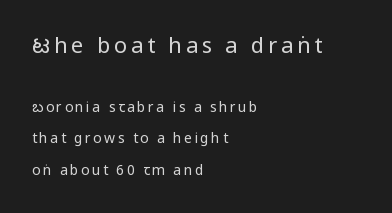
{"italic": "no", "bold": "no", "underline": "no", "align": "left", "line_spacing": "loose", "line_spacing_ratio": 2.24, "larger_block": "first", "size_ratio": 1.57, "glyph_px": 22}
